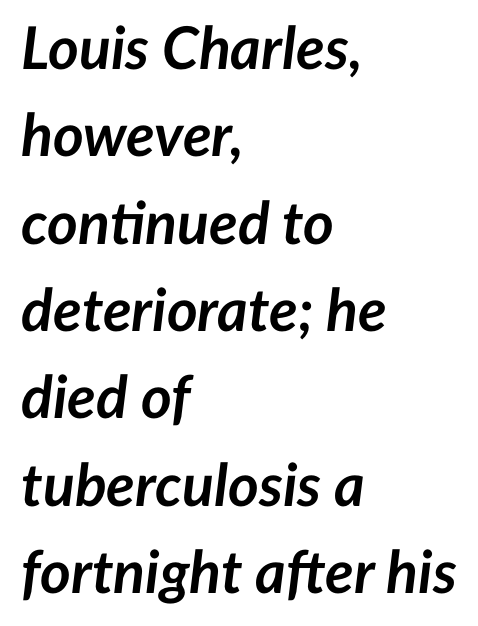
Q: Is the text bold? A: Yes.
Q: Is the text italic (slanted)? A: Yes, it leans right by about 7 degrees.
Q: Is the text underlined? A: No.
Q: How is the paragraph aligned? A: Left-aligned.
Q: Is the spacing between letters normal or unusually wide? A: Normal.
Q: Is the spacing between lines tight, normal or loose? A: Normal.
Q: Width (condensed, normal, or wide)? A: Normal.
Q: Stroke contrast? A: Low.
Q: x-height? A: Medium.
Q: Monospaced? A: No.
